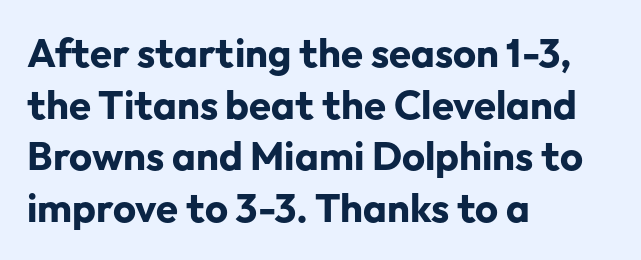
The text was rendered using a sans face with plain stroke endings. The foot of each line stays bare and open. The passage shown stacks its lines at a standard gap. Note the varied advance widths — an 'i' is clearly narrower than an 'm'.
